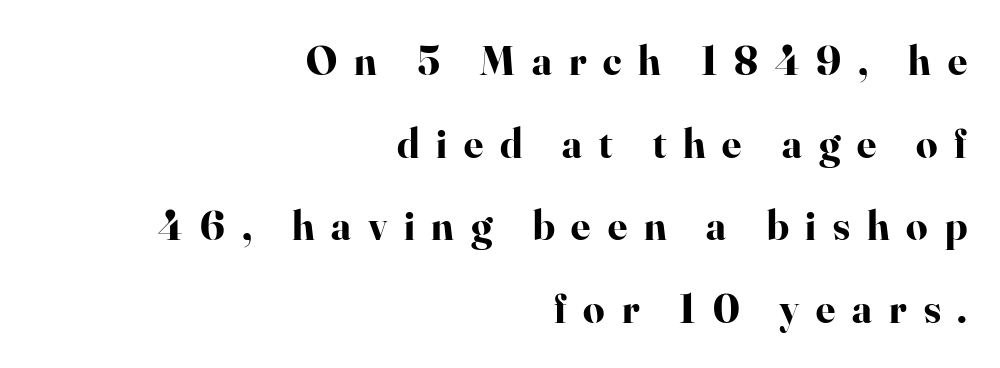
The image shows 42 px bold serif type, upright; set right-aligned, loose line spacing (1.97x), unusually wide letter spacing (+0.4 em), not underlined; high stroke contrast and a small x-height.
